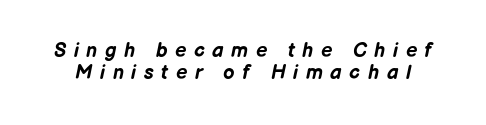
Q: Is the text bold? A: Yes.
Q: Is the text italic (slanted)? A: Yes, it leans right by about 12 degrees.
Q: Is the text underlined? A: No.
Q: Is the spacing between letters normal or unusually wide? A: Unusually wide.
Q: Is the spacing between lines tight, normal or loose? A: Tight.
